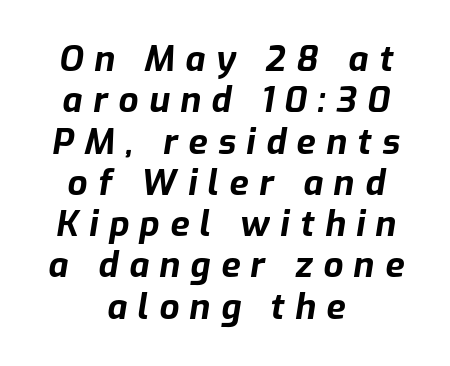
{"italic": "yes", "lean": "right", "slant_degrees": 9, "bold": "yes", "weight": "bold", "width": "normal", "stroke_contrast": "low", "x_height": "medium", "monospaced": "no", "underline": "no", "align": "center", "line_spacing_ratio": 1.18, "letter_spacing": "wide", "letter_spacing_em": 0.3, "glyph_px": 35}
